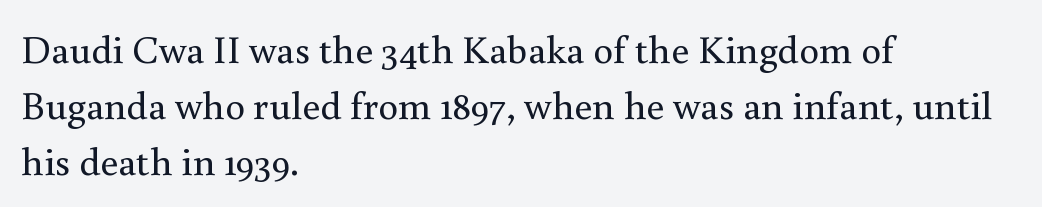
The image shows 40 px regular-weight serif type, upright; set left-aligned, normal line spacing (1.4x), normal letter spacing, not underlined; medium stroke contrast and a small x-height.
